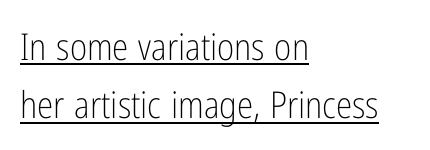
{"serif": "no", "italic": "no", "bold": "no", "weight": "light", "width": "condensed", "stroke_contrast": "low", "x_height": "medium", "monospaced": "no", "underline": "yes", "align": "left", "line_spacing": "normal", "line_spacing_ratio": 1.58, "letter_spacing": "normal", "letter_spacing_em": 0.0, "glyph_px": 37}
